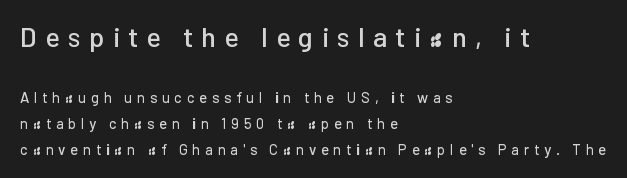
The image shows 27 px text type, upright; set left-aligned, line spacing 1.72x, unusually wide letter spacing (+0.31 em), not underlined; the first (top) block is 1.8x larger.
